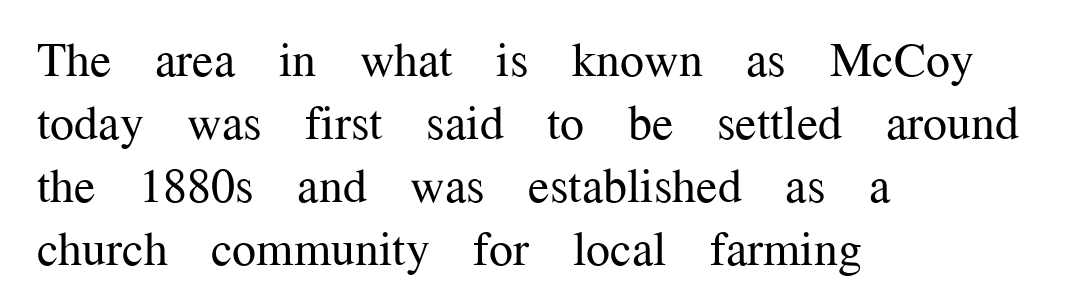
Old-style or modern, the face here clearly has serifs. Clear beneath every line of the passage. The letters sit at their default tracking, neither squeezed nor spread. In terms of leading, this rendering sits right in the middle. This sample is left-justified, so line endings fall wherever the words run out.
